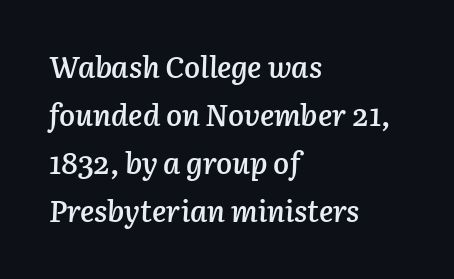
Caption: multi-line text, flush left, ragged right. If you drew a line through each stem, it would be angled. Inter-character spacing is left at the font's built-in metrics. Here the designer chose a conventional face with non-uniform glyph widths. Lines of text with bare space underneath. Baseline-to-baseline distance is the conventional proportion of letter height.
